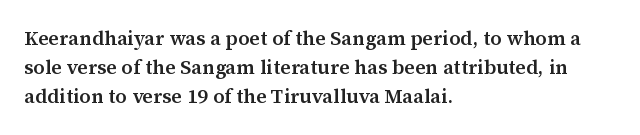
{"italic": "no", "bold": "semi", "underline": "no", "align": "left", "line_spacing": "normal", "line_spacing_ratio": 1.46, "letter_spacing": "normal", "letter_spacing_em": 0.0, "glyph_px": 20}
